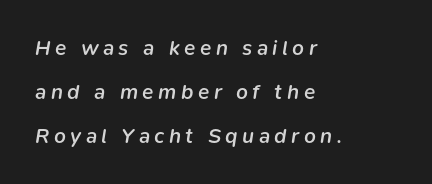
This rendering features lettering with no underline. What stands out about the letter spacing? Its width — letters are far apart. What's the leading like? Stretched, with rows far apart. Notice how the passage keeps a crisp vertical edge on the left only. Slant detected: the letters are inclined. Summary of weight: moderately heavy, a semibold.
